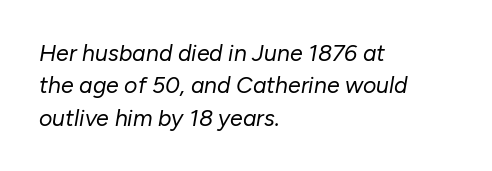
Q: Is the text bold? A: No.
Q: Is the text italic (slanted)? A: Yes, it leans right by about 10 degrees.
Q: Is the text underlined? A: No.
Q: How is the paragraph aligned? A: Left-aligned.
Q: Is the spacing between letters normal or unusually wide? A: Normal.
Q: Is the spacing between lines tight, normal or loose? A: Normal.
